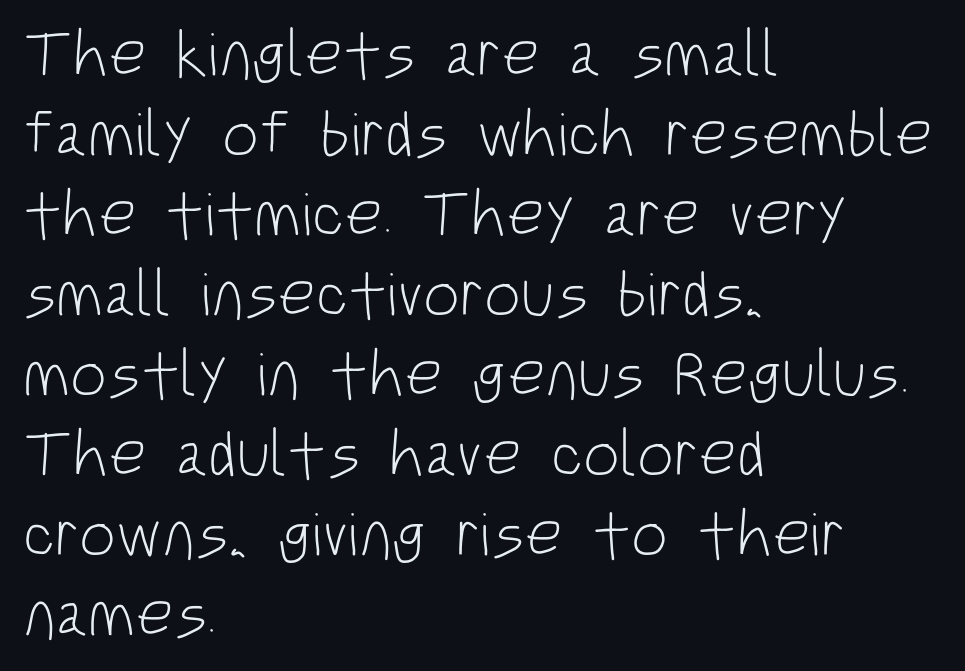
Q: Is the text bold? A: No.
Q: Is the text italic (slanted)? A: No, it is upright.
Q: Is the typeface a serif or a sans-serif typeface? A: Sans-serif.
Q: Is the text underlined? A: No.
Q: How is the paragraph aligned? A: Left-aligned.
Q: Is the spacing between letters normal or unusually wide? A: Normal.
Q: Width (condensed, normal, or wide)? A: Condensed.
Q: Stroke contrast? A: Low.
Q: x-height? A: Large.
Q: Monospaced? A: No.
